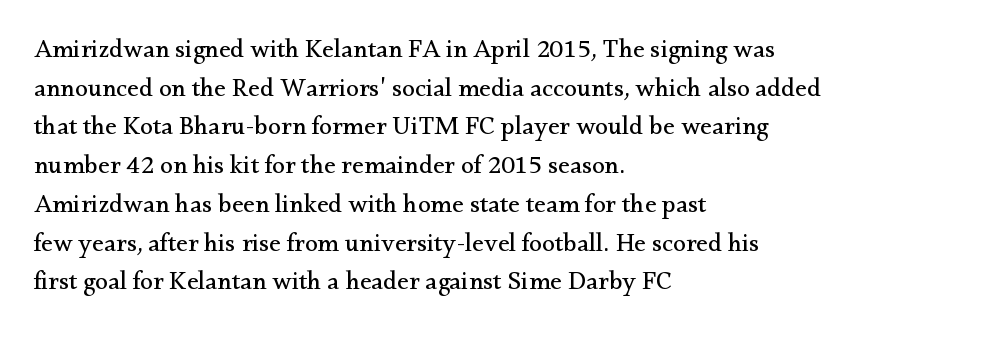
{"italic": "no", "bold": "no", "underline": "no", "align": "left", "line_spacing": "normal", "line_spacing_ratio": 1.49, "letter_spacing": "normal", "letter_spacing_em": 0.0, "glyph_px": 26}
